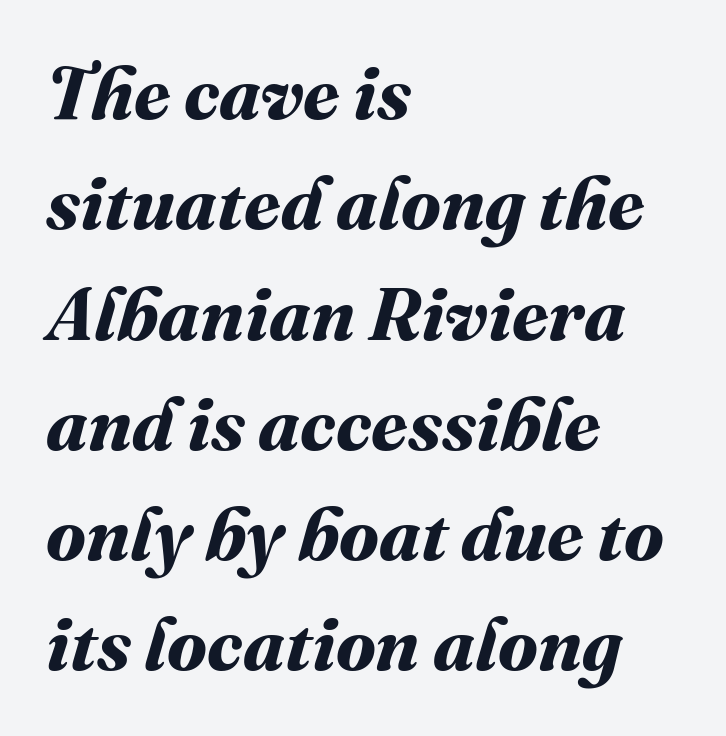
The image shows 74 px bold type; set left-aligned, normal line spacing (1.49x), normal letter spacing, not underlined; medium stroke contrast and a medium x-height.
